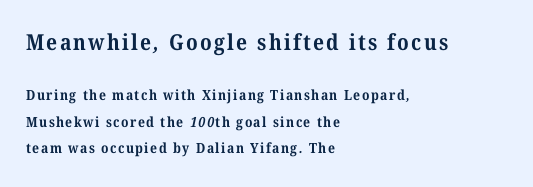
The image shows 22 px bold type; set left-aligned, line spacing 1.89x, not underlined; the first (top) block is 1.57x larger.
